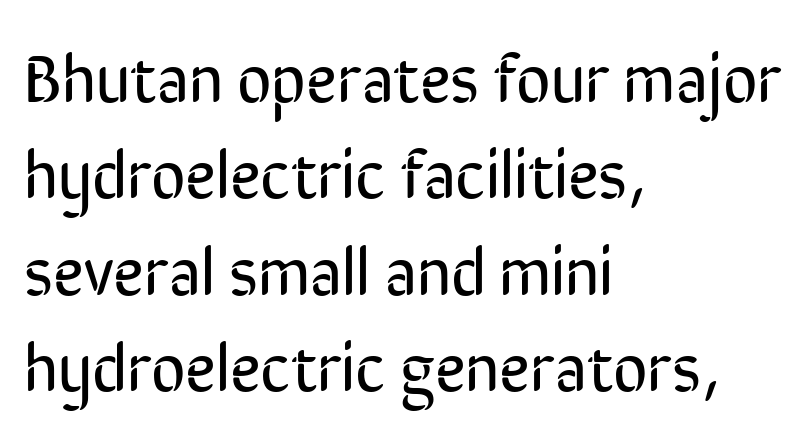
The image shows 67 px regular-weight, condensed sans-serif type, upright; set left-aligned, normal line spacing (1.44x), normal letter spacing, not underlined; low stroke contrast and a medium x-height.
